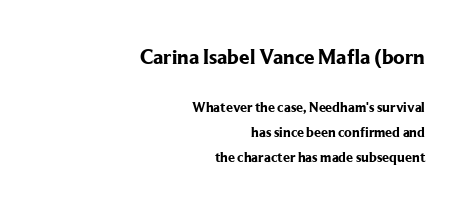
Does the weight exceed regular? Yes, all the way to bold. You could call the tracking neutral — neither tight nor loose. The compositor pushed each line to the right boundary. Which chunk is bigger? The first one — the top block dwarfs the bottom. Nope, not italic — everything's standing straight.
